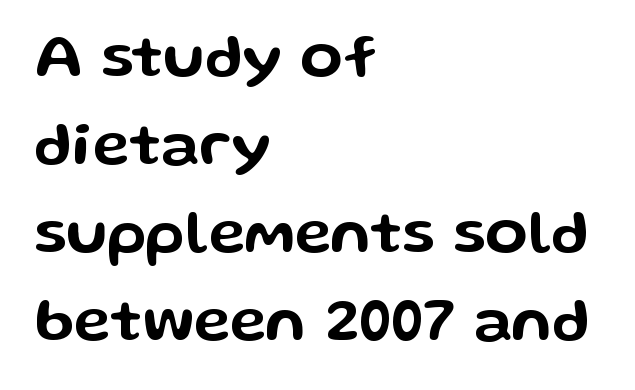
The image shows 62 px wide sans-serif type, upright; set left-aligned, normal line spacing (1.42x), normal letter spacing, not underlined; low stroke contrast and a medium x-height.
